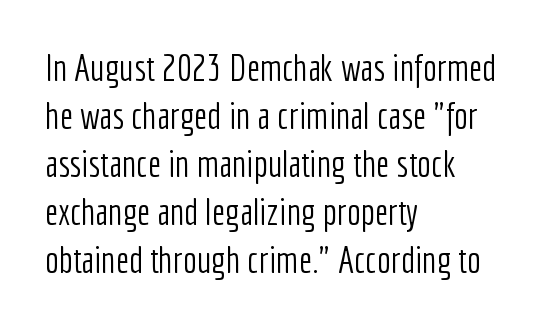
Honestly, the letter spacing is just normal — you wouldn't notice it. Quick note: not italic, upright. The vertical gap from one line to the next is medium. Each letter keeps its own natural width here, so spacing adapts to shape. The baseline area is clear. These lines stack with their left ends in a neat column.
